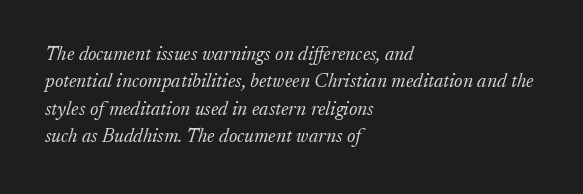
How would I describe the line gaps? Plain and ordinary. Stems here are at most as thick as an everyday book face. Designer's note — italics engaged. Descender tails drop into unmarked territory.
